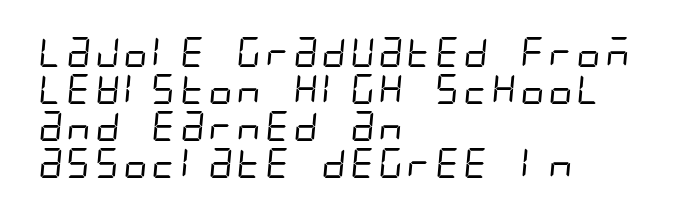
{"serif": "no", "bold": "no", "weight": "regular", "width": "condensed", "stroke_contrast": "low", "x_height": "large", "underline": "no", "align": "left", "line_spacing_ratio": 1.23, "letter_spacing": "normal", "letter_spacing_em": 0.0, "glyph_px": 30}
